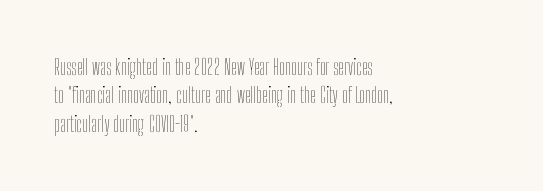
{"italic": "no", "bold": "no", "underline": "no", "align": "left", "line_spacing": "normal", "line_spacing_ratio": 1.35, "letter_spacing": "normal", "letter_spacing_em": 0.0, "glyph_px": 21}
